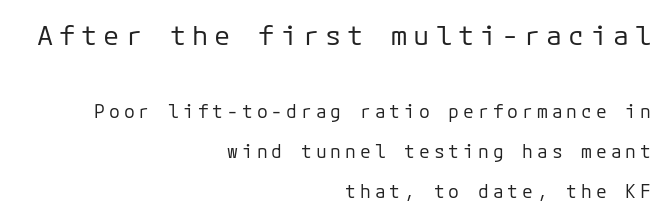
{"italic": "no", "bold": "no", "underline": "no", "align": "right", "line_spacing": "loose", "line_spacing_ratio": 2.23, "letter_spacing": "wide", "letter_spacing_em": 0.22, "larger_block": "first", "size_ratio": 1.5, "glyph_px": 27}
